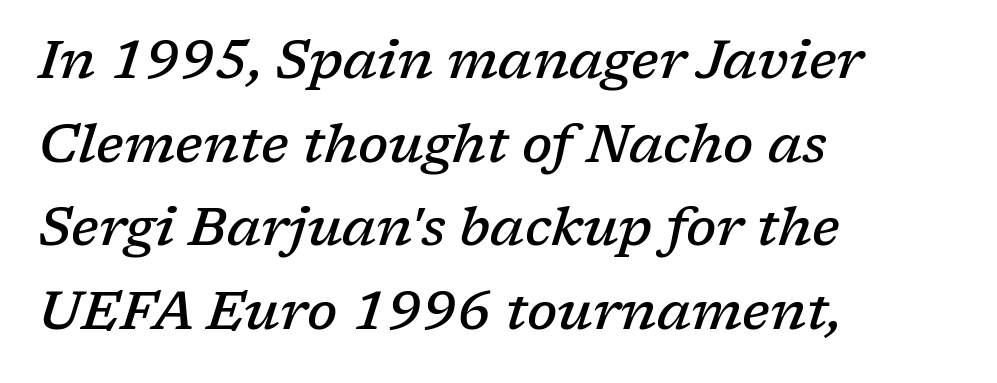
The image shows 54 px semibold serif type, italic (leaning right); set left-aligned, normal line spacing (1.55x), normal letter spacing, not underlined; low stroke contrast and a medium x-height.
